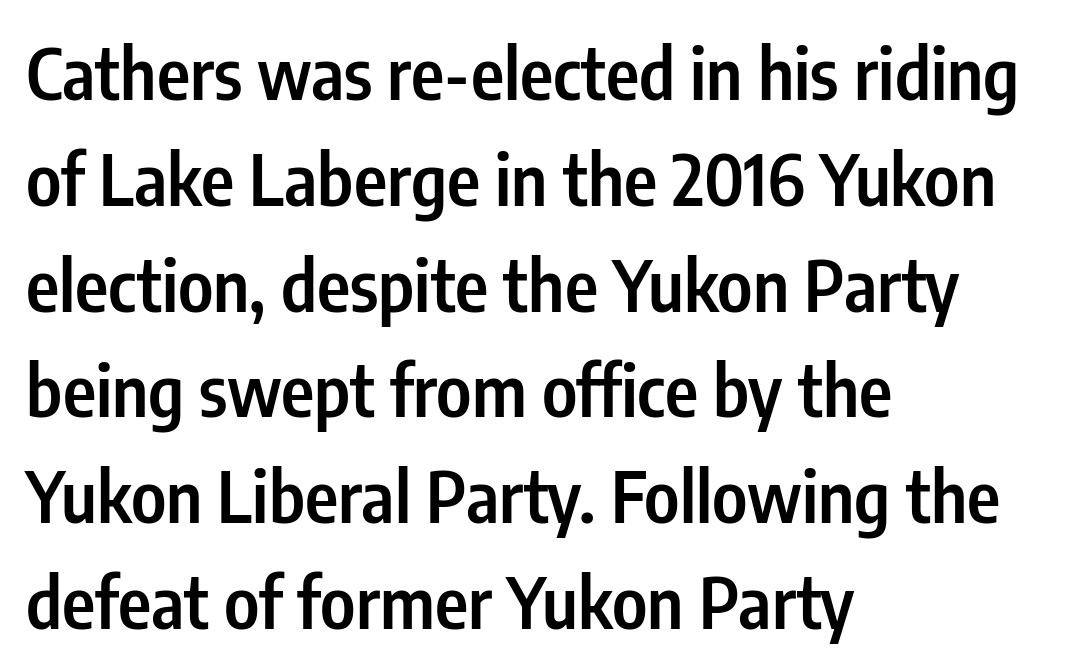
No word sits above an underline. How would I describe the line gaps? Plain and ordinary. Strokes here are thickened, but only to semibold level. The type is set solid horizontally, with unmodified tracking. This sample uses a sans-serif face. The passage shown is typed in a proportional face where columns would drift.
